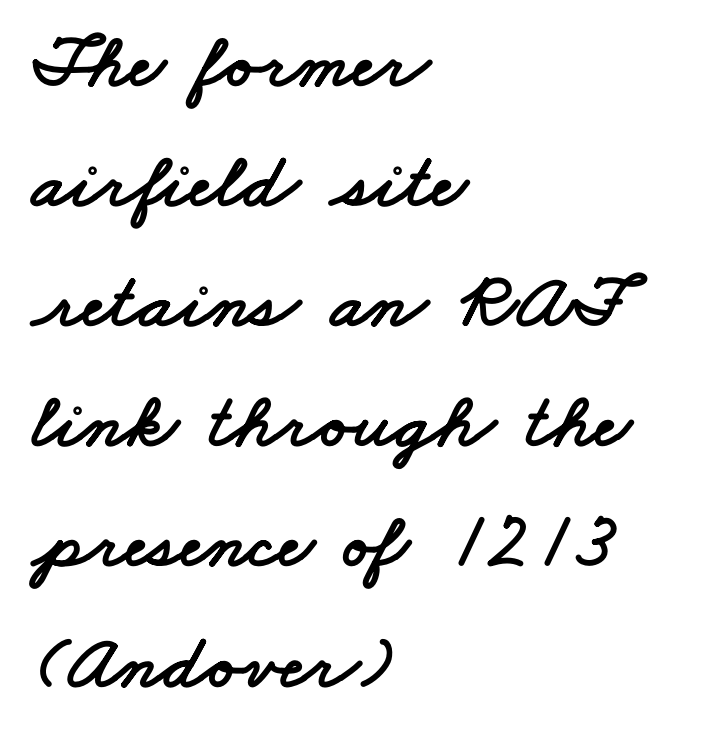
The image shows 78 px wide sans-serif type; set left-aligned, normal line spacing (1.54x), normal letter spacing, not underlined; low stroke contrast and a small x-height.
